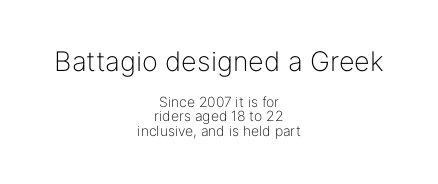
Size hierarchy here favors the leading block over the trailing one. The weight would be labelled regular, book, light, or lighter still. The passage shown is not underscored anywhere. Nope, not italic — everything's standing straight. Students, observe: this is what under-led, compact text looks like.
